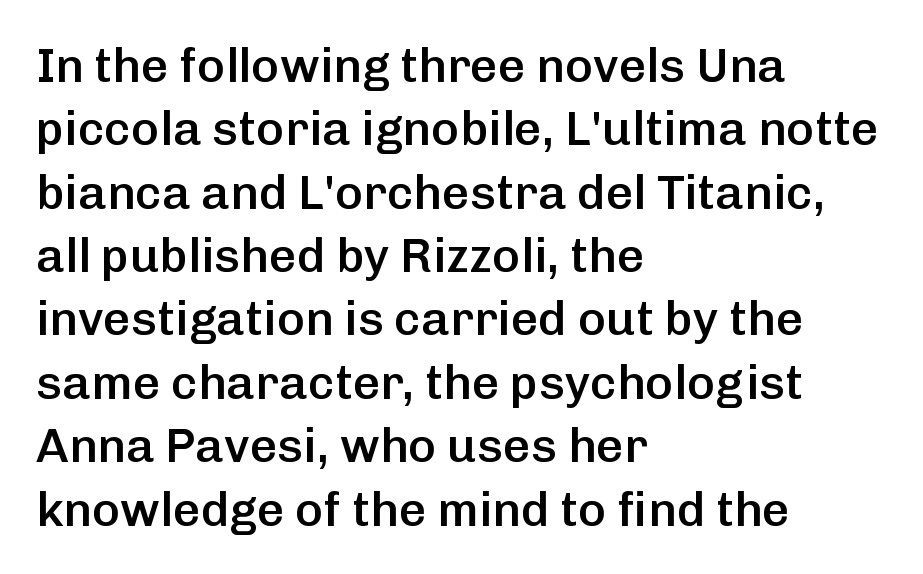
The letterforms sit shoulder to shoulder at normal distance. Are there feet on the stems? There aren't — it's a sans. Descender tails drop into unmarked territory. The rendering uses natural spacing where letterforms have individual widths. The passage shown is semibold, sitting just below true bold. The rendering anchors every line to the left-hand side.
